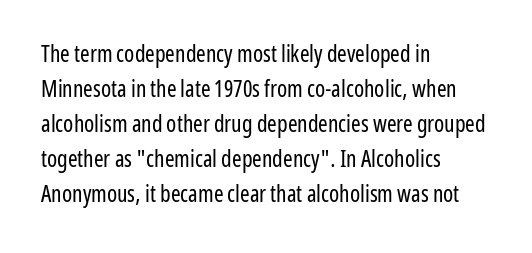
{"italic": "no", "bold": "no", "underline": "no", "align": "left", "line_spacing": "normal", "line_spacing_ratio": 1.52, "letter_spacing": "normal", "letter_spacing_em": 0.0, "glyph_px": 23}
